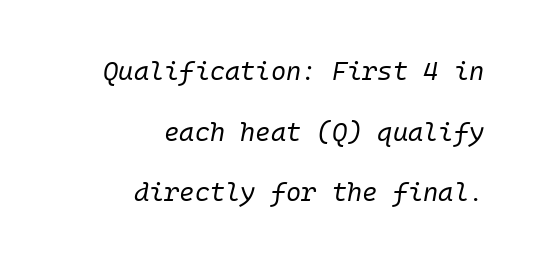
Q: Is the text bold? A: No.
Q: Is the text italic (slanted)? A: Yes, it leans right by about 10 degrees.
Q: Is the text underlined? A: No.
Q: How is the paragraph aligned? A: Right-aligned.
Q: Is the spacing between letters normal or unusually wide? A: Normal.
Q: Is the spacing between lines tight, normal or loose? A: Loose.
